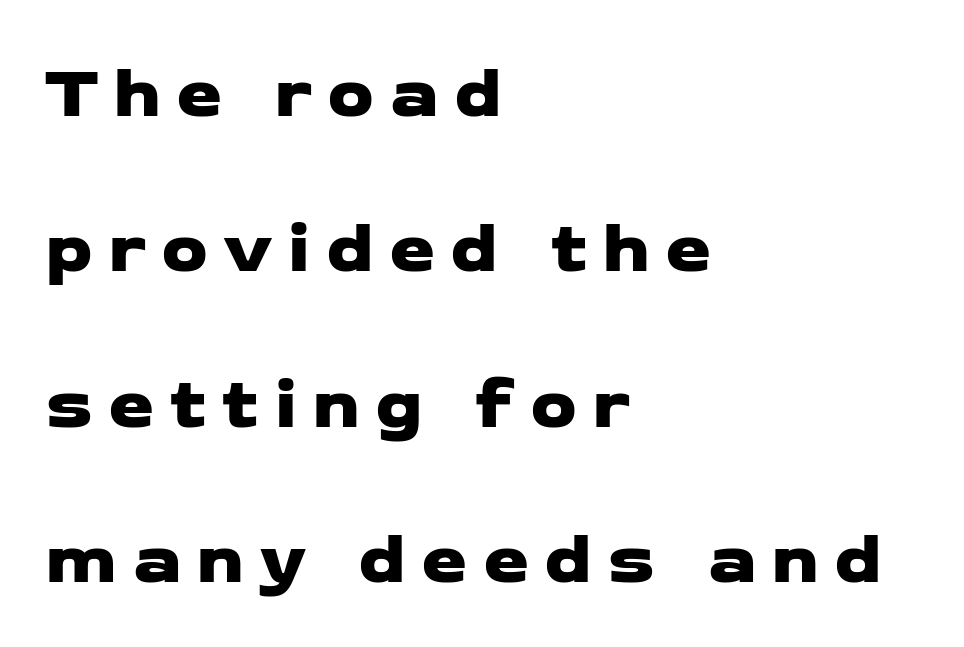
The image shows 74 px wide sans-serif type; set left-aligned, loose line spacing (2.1x), unusually wide letter spacing (+0.2 em), not underlined; low stroke contrast and a medium x-height.
